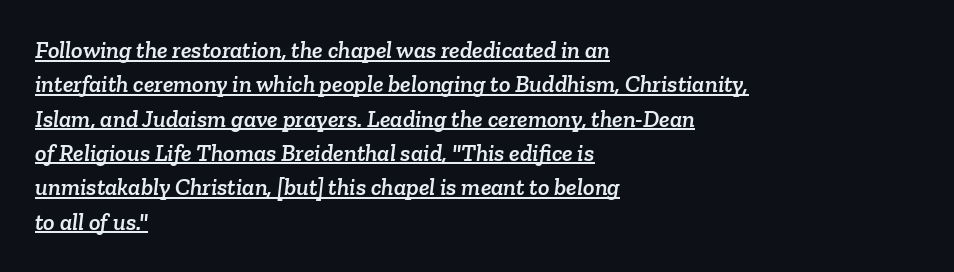
Q: Is the text underlined? A: Yes.
Q: How is the paragraph aligned? A: Left-aligned.
Q: Is the spacing between letters normal or unusually wide? A: Normal.
Q: Is the spacing between lines tight, normal or loose? A: Normal.
